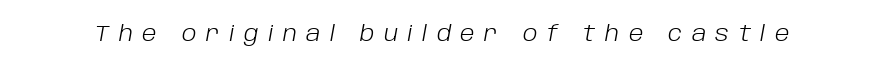
These lines were composed using italics. The typesetting does not lean heavy: it is not bold. The words here are not underlined. Honestly, the letter spacing is so wide it's the main thing you notice.
